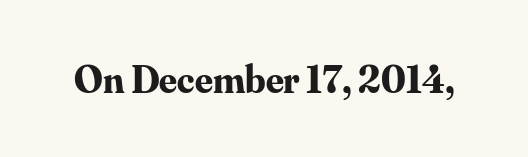
Q: Is the text bold? A: Yes.
Q: Is the text italic (slanted)? A: No, it is upright.
Q: Is the typeface a serif or a sans-serif typeface? A: Serif.
Q: Is the text underlined? A: No.
Q: Is the spacing between letters normal or unusually wide? A: Normal.
Q: Width (condensed, normal, or wide)? A: Normal.
Q: Stroke contrast? A: Medium.
Q: x-height? A: Small.
Q: Monospaced? A: No.
